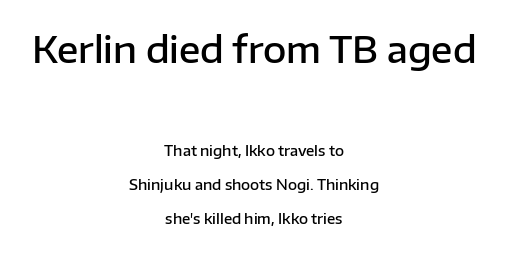
{"serif": "no", "italic": "no", "bold": "semi", "weight": "semibold", "width": "normal", "stroke_contrast": "low", "x_height": "medium", "monospaced": "no", "underline": "no", "align": "center", "line_spacing": "loose", "line_spacing_ratio": 2.42, "letter_spacing": "normal", "letter_spacing_em": 0.0, "larger_block": "first", "size_ratio": 2.57, "glyph_px": 36}
